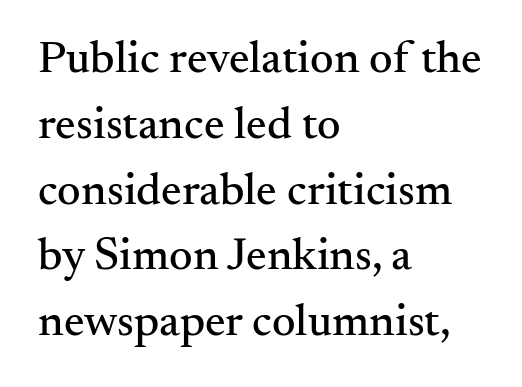
The image shows 46 px serif type, upright; set left-aligned, normal line spacing (1.43x), normal letter spacing, not underlined; medium stroke contrast and a small x-height.
